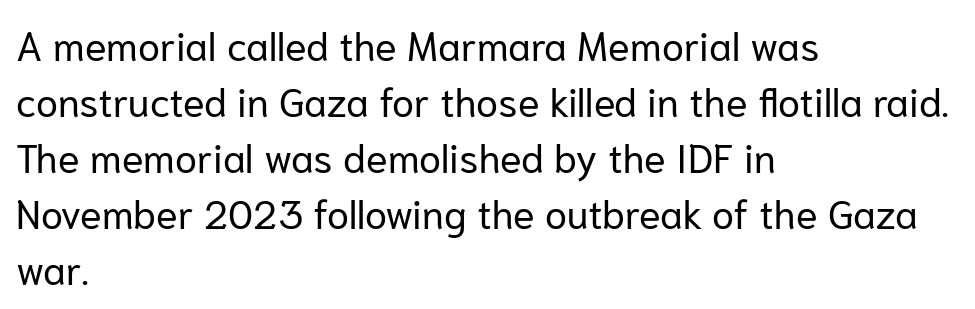
The image shows 40 px regular-weight sans-serif type, upright; set left-aligned, normal line spacing (1.4x), normal letter spacing, not underlined; low stroke contrast and a medium x-height.
